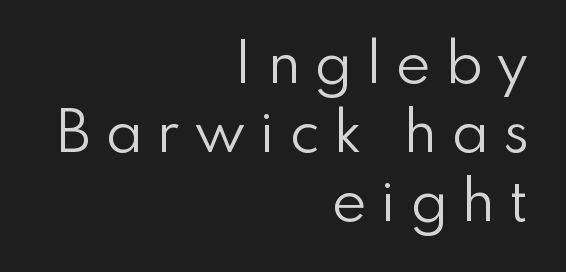
{"serif": "no", "italic": "no", "bold": "no", "weight": "regular", "width": "normal", "stroke_contrast": "low", "x_height": "small", "monospaced": "no", "underline": "no", "align": "right", "line_spacing": "normal", "line_spacing_ratio": 1.3, "letter_spacing": "wide", "letter_spacing_em": 0.26, "glyph_px": 53}
